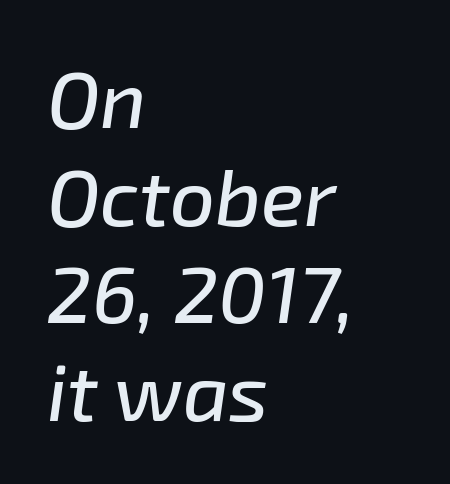
The image shows 80 px text type, italic (leaning right); set left-aligned, line spacing 1.22x, normal letter spacing, not underlined; low stroke contrast and a medium x-height.
